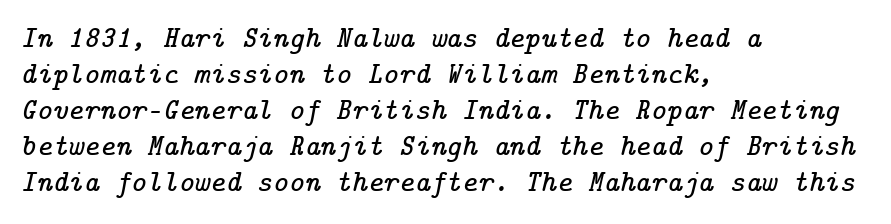
The image shows 30 px serif type, italic (leaning right); set left-aligned, line spacing 1.2x, normal letter spacing, not underlined; low stroke contrast and a medium x-height.
